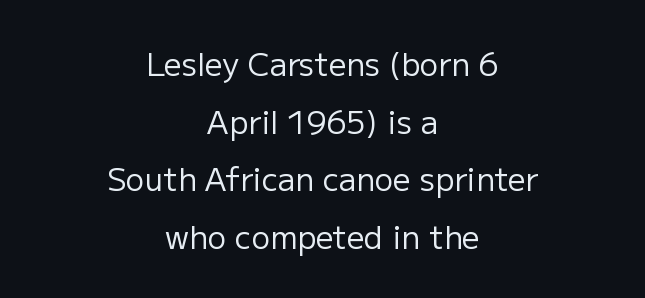
{"serif": "no", "italic": "no", "bold": "no", "weight": "regular", "width": "normal", "stroke_contrast": "low", "x_height": "medium", "monospaced": "no", "underline": "no", "align": "center", "line_spacing_ratio": 1.86, "letter_spacing": "normal", "letter_spacing_em": 0.0, "glyph_px": 31}
